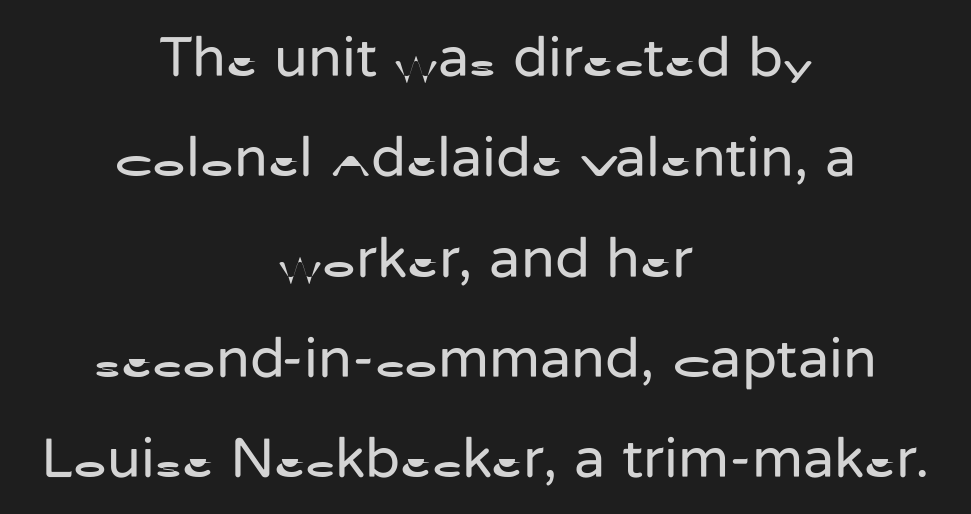
The image shows 57 px regular-weight sans-serif type, upright; set centered, line spacing 1.76x, normal letter spacing, not underlined; low stroke contrast and a medium x-height.
